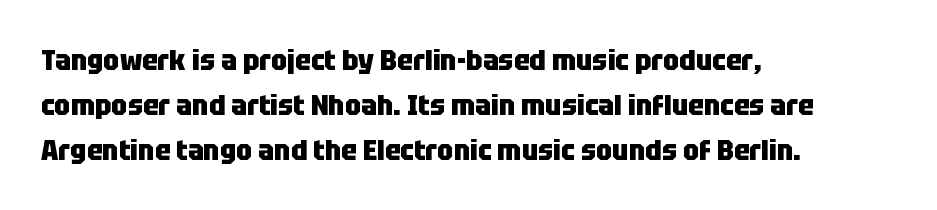
The image shows 29 px heavy, condensed sans-serif type, upright; set left-aligned, normal line spacing (1.55x), normal letter spacing, not underlined; low stroke contrast and a large x-height.
